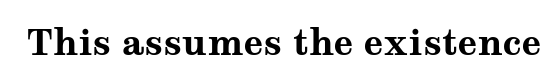
Spacing between characters is what you'd get straight out of the box. Underlining? Definitely not there. The text was rendered using a seriffed face with decorative stroke endings. Is this a fixed-width face? No — the glyphs have proportional, varying widths.
